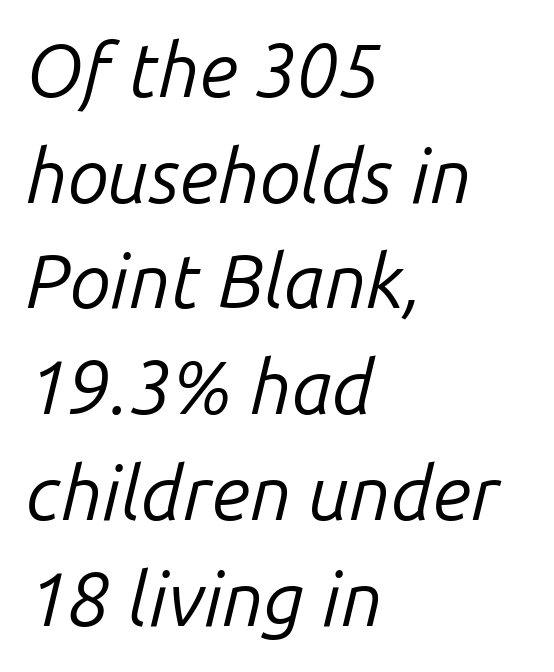
{"italic": "yes", "lean": "right", "slant_degrees": 14, "bold": "no", "weight": "regular", "width": "normal", "stroke_contrast": "low", "x_height": "medium", "monospaced": "no", "underline": "no", "align": "left", "line_spacing": "normal", "line_spacing_ratio": 1.41, "letter_spacing": "normal", "letter_spacing_em": 0.0, "glyph_px": 75}
